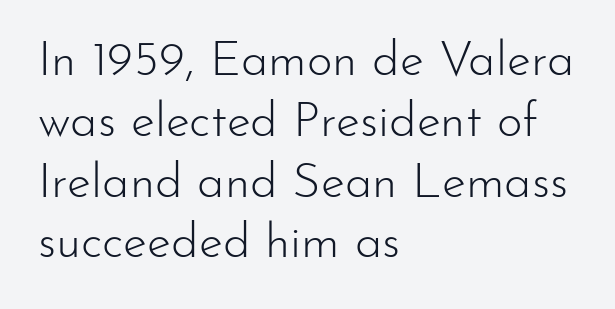
Q: Is the text bold? A: No.
Q: Is the text italic (slanted)? A: No, it is upright.
Q: Is the typeface a serif or a sans-serif typeface? A: Sans-serif.
Q: Is the text underlined? A: No.
Q: How is the paragraph aligned? A: Left-aligned.
Q: Is the spacing between letters normal or unusually wide? A: Normal.
Q: Width (condensed, normal, or wide)? A: Normal.
Q: Stroke contrast? A: Low.
Q: x-height? A: Small.
Q: Monospaced? A: No.
